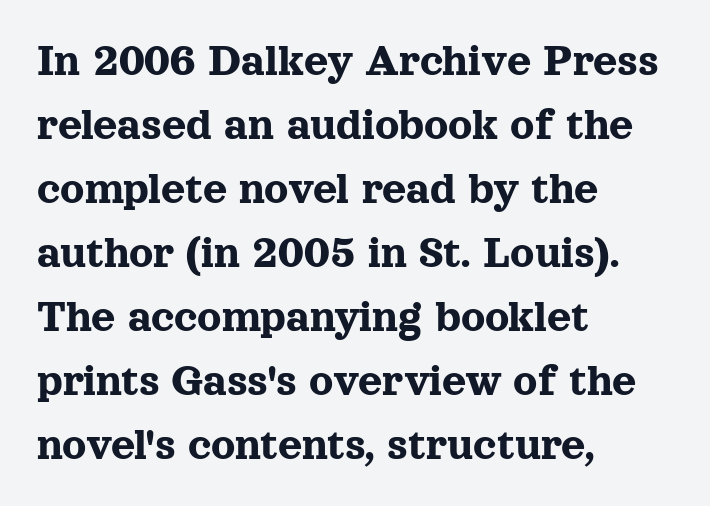
Q: Is the text italic (slanted)? A: No, it is upright.
Q: Is the typeface a serif or a sans-serif typeface? A: Serif.
Q: Is the text underlined? A: No.
Q: How is the paragraph aligned? A: Left-aligned.
Q: Is the spacing between letters normal or unusually wide? A: Normal.
Q: Is the spacing between lines tight, normal or loose? A: Normal.
Q: Width (condensed, normal, or wide)? A: Normal.
Q: x-height? A: Medium.
Q: Monospaced? A: No.
